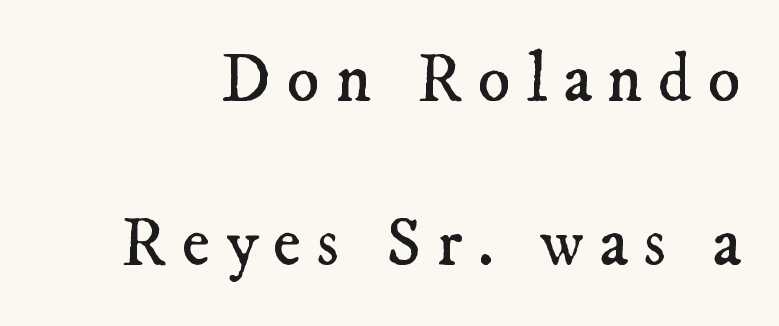
How are the letters spaced? Widely, with obvious added tracking. Interline gaps are noticeably wide in this sample. Is this a heavy cut? Hardly; it is regular or lighter. A typesetter would call this proportional, since set widths differ per character. A serif font was chosen for this passage.
